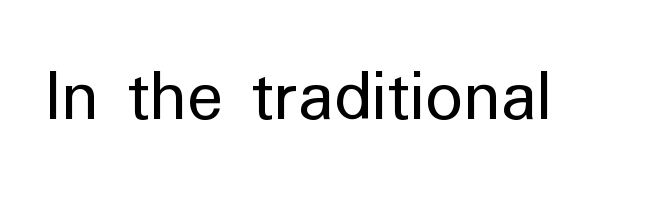
Q: Is the text bold? A: No.
Q: Is the text italic (slanted)? A: No, it is upright.
Q: Is the typeface a serif or a sans-serif typeface? A: Sans-serif.
Q: Is the text underlined? A: No.
Q: Is the spacing between letters normal or unusually wide? A: Normal.
Q: Width (condensed, normal, or wide)? A: Normal.
Q: Stroke contrast? A: Low.
Q: x-height? A: Medium.
Q: Monospaced? A: No.
